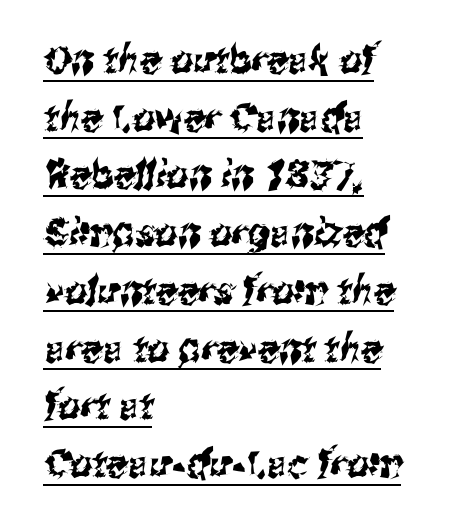
Q: Is the typeface a serif or a sans-serif typeface? A: Sans-serif.
Q: Is the text underlined? A: Yes.
Q: How is the paragraph aligned? A: Left-aligned.
Q: Is the spacing between letters normal or unusually wide? A: Normal.
Q: Is the spacing between lines tight, normal or loose? A: Normal.
Q: Width (condensed, normal, or wide)? A: Condensed.
Q: Stroke contrast? A: Medium.
Q: x-height? A: Medium.
Q: Monospaced? A: No.
